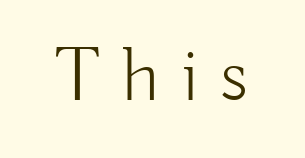
{"serif": "no", "italic": "no", "bold": "no", "weight": "light", "width": "normal", "stroke_contrast": "low", "x_height": "small", "monospaced": "no", "underline": "no", "letter_spacing": "wide", "letter_spacing_em": 0.28, "glyph_px": 78}
